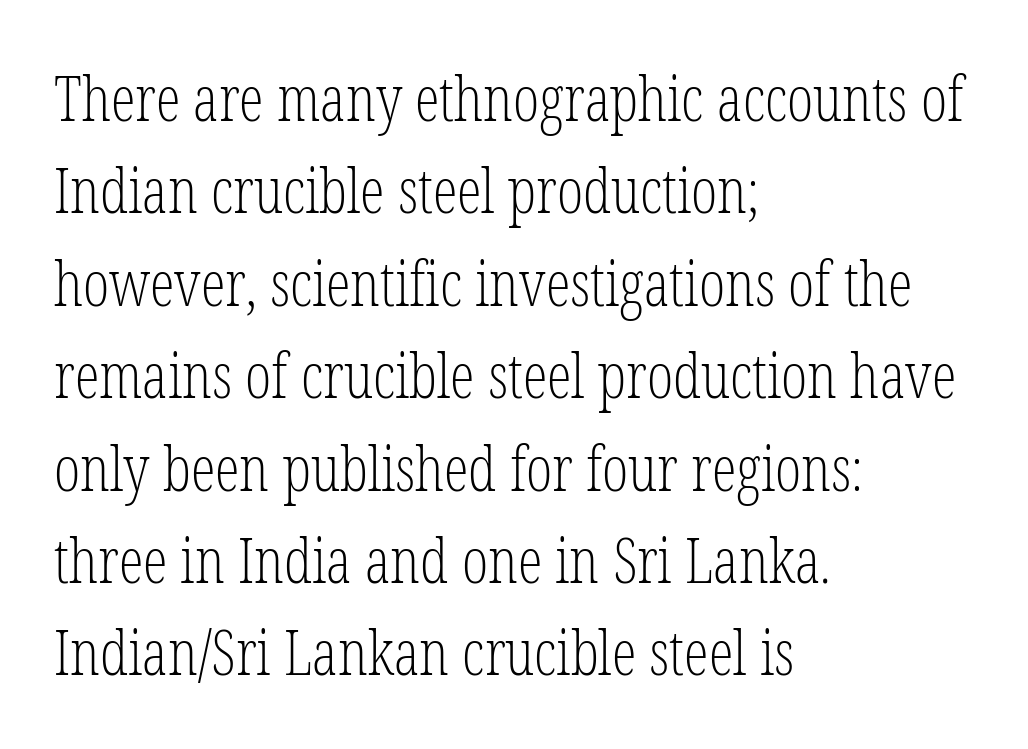
The image shows 62 px light, condensed serif type, upright; set left-aligned, normal line spacing (1.49x), normal letter spacing, not underlined; low stroke contrast and a medium x-height.
